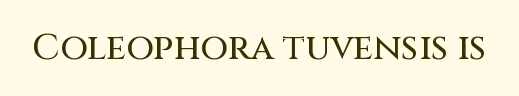
The face used here is proportionally spaced, like ordinary book or web type. You could call the tracking neutral — neither tight nor loose. This sample uses an upright cut, with every glyph sitting square on the baseline. Serifs: no, the terminals of the letterforms are clean. Letters rest on an invisible, unmarked baseline.
